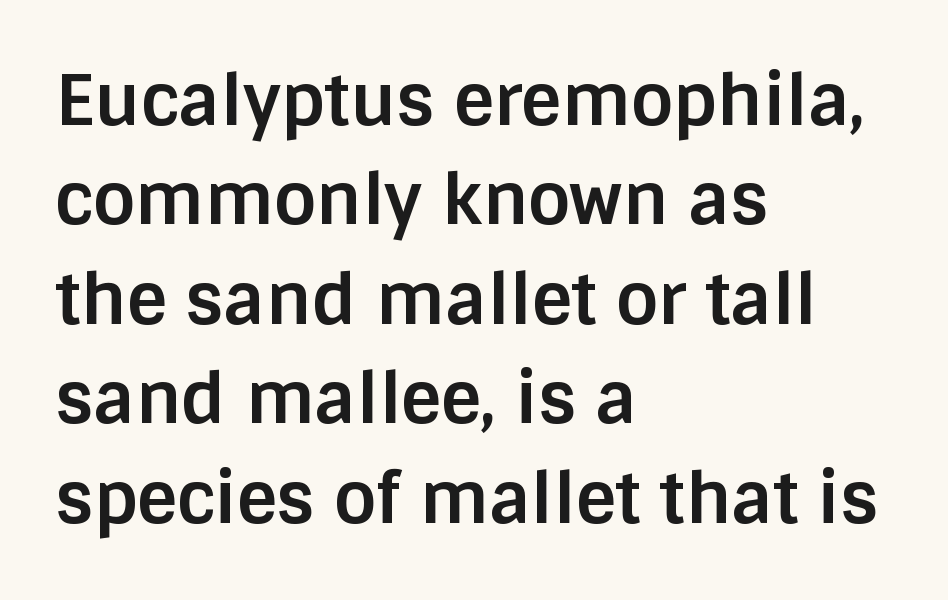
The image shows 70 px bold sans-serif type, upright; set left-aligned, normal line spacing (1.42x), normal letter spacing, not underlined; low stroke contrast and a large x-height.
